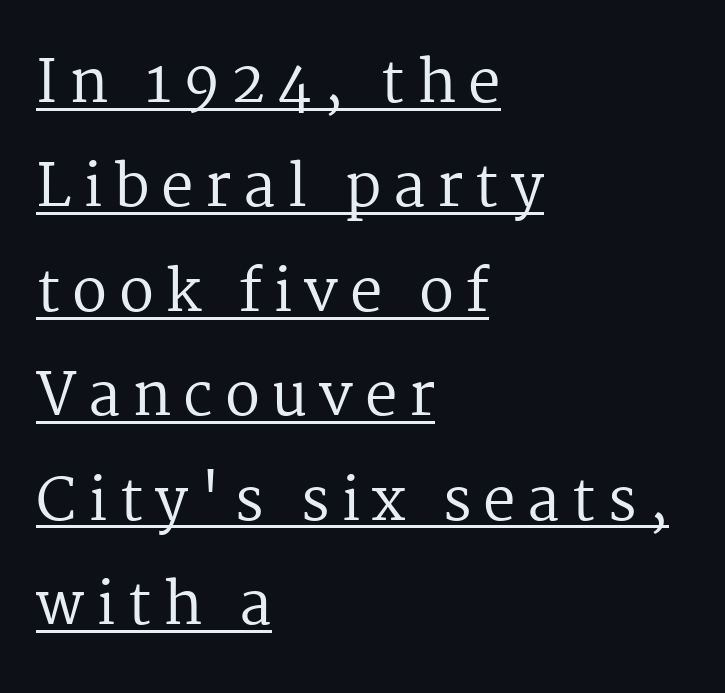
Short and long lines alike share a common starting point at left. Is there an underline? Yes — a line sits under the letters. Stems here are at most as thick as an everyday book face. The rendering uses natural spacing where letterforms have individual widths.
